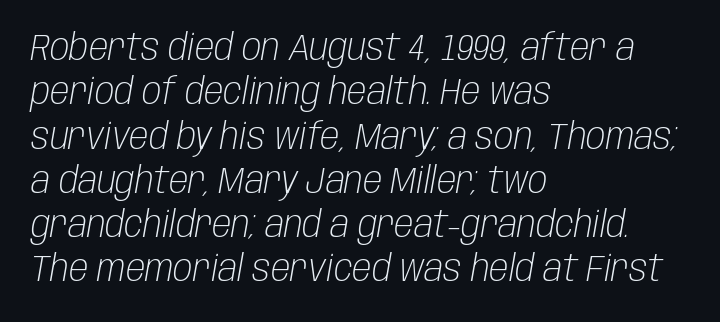
A typesetter would call this proportional, since set widths differ per character. Reading down the block, your eye returns to a fixed left position each line. This rendering leaves character spacing at its baseline value. Each row of text sits above clean, open space. Nothing heavy about these letters — not bold at all.
